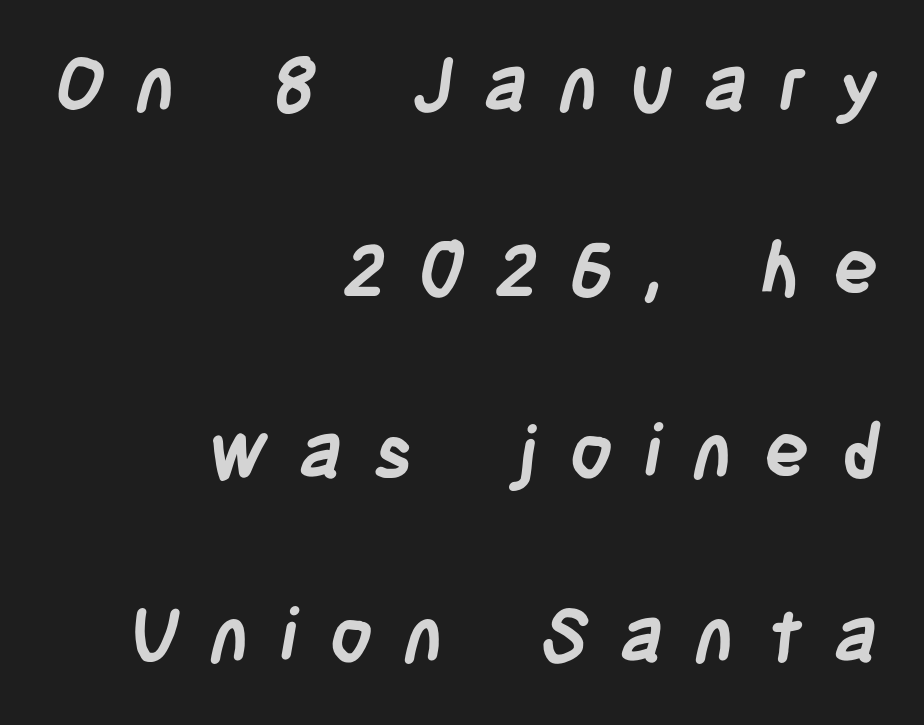
{"serif": "no", "bold": "yes", "weight": "semibold", "width": "condensed", "stroke_contrast": "low", "x_height": "large", "monospaced": "no", "underline": "no", "align": "right", "line_spacing": "loose", "line_spacing_ratio": 2.45, "letter_spacing": "wide", "letter_spacing_em": 0.42, "glyph_px": 75}
